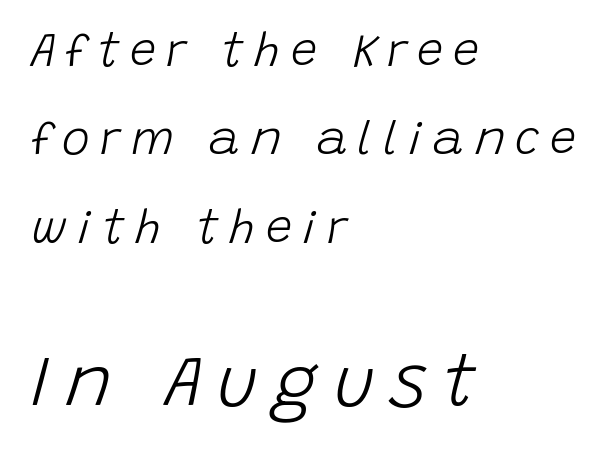
{"italic": "yes", "lean": "right", "slant_degrees": 15, "bold": "no", "weight": "light", "width": "normal", "stroke_contrast": "low", "x_height": "large", "monospaced": "no", "underline": "no", "align": "left", "line_spacing_ratio": 1.88, "letter_spacing": "wide", "letter_spacing_em": 0.22, "larger_block": "second", "size_ratio": 1.51, "glyph_px": 71}
